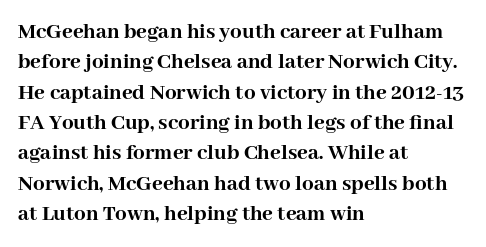
Q: Is the text bold? A: Yes.
Q: Is the text italic (slanted)? A: No, it is upright.
Q: Is the text underlined? A: No.
Q: How is the paragraph aligned? A: Left-aligned.
Q: Is the spacing between letters normal or unusually wide? A: Normal.
Q: Is the spacing between lines tight, normal or loose? A: Normal.
